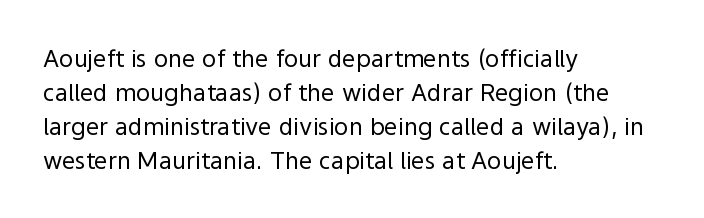
Q: Is the text bold? A: No.
Q: Is the text italic (slanted)? A: No, it is upright.
Q: Is the text underlined? A: No.
Q: How is the paragraph aligned? A: Left-aligned.
Q: Is the spacing between letters normal or unusually wide? A: Normal.
Q: Is the spacing between lines tight, normal or loose? A: Normal.
